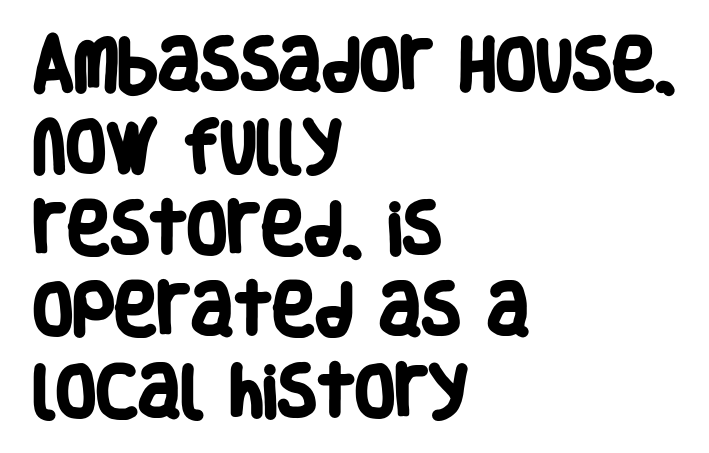
Q: Is the text bold? A: Yes.
Q: Is the typeface a serif or a sans-serif typeface? A: Sans-serif.
Q: Is the text underlined? A: No.
Q: How is the paragraph aligned? A: Left-aligned.
Q: Is the spacing between letters normal or unusually wide? A: Normal.
Q: Is the spacing between lines tight, normal or loose? A: Normal.
Q: Width (condensed, normal, or wide)? A: Condensed.
Q: Stroke contrast? A: Low.
Q: x-height? A: Large.
Q: Monospaced? A: No.
